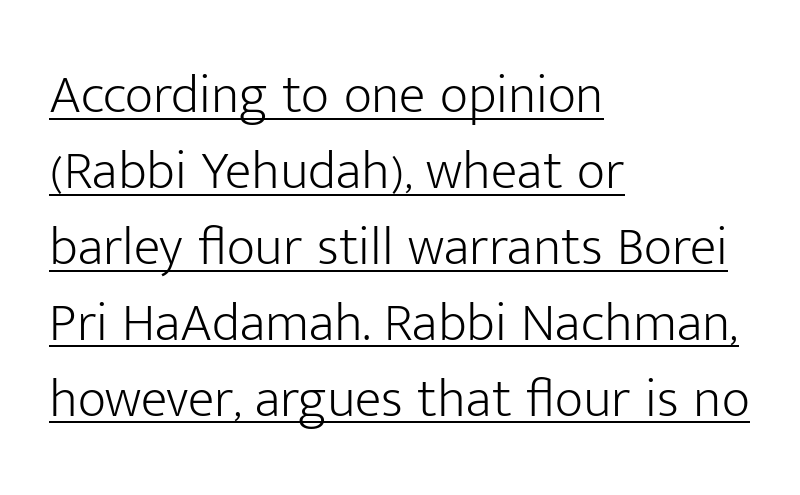
Q: Is the text bold? A: No.
Q: Is the text italic (slanted)? A: No, it is upright.
Q: Is the typeface a serif or a sans-serif typeface? A: Sans-serif.
Q: Is the text underlined? A: Yes.
Q: How is the paragraph aligned? A: Left-aligned.
Q: Is the spacing between letters normal or unusually wide? A: Normal.
Q: Is the spacing between lines tight, normal or loose? A: Normal.
Q: Width (condensed, normal, or wide)? A: Normal.
Q: Stroke contrast? A: Low.
Q: x-height? A: Medium.
Q: Monospaced? A: No.
